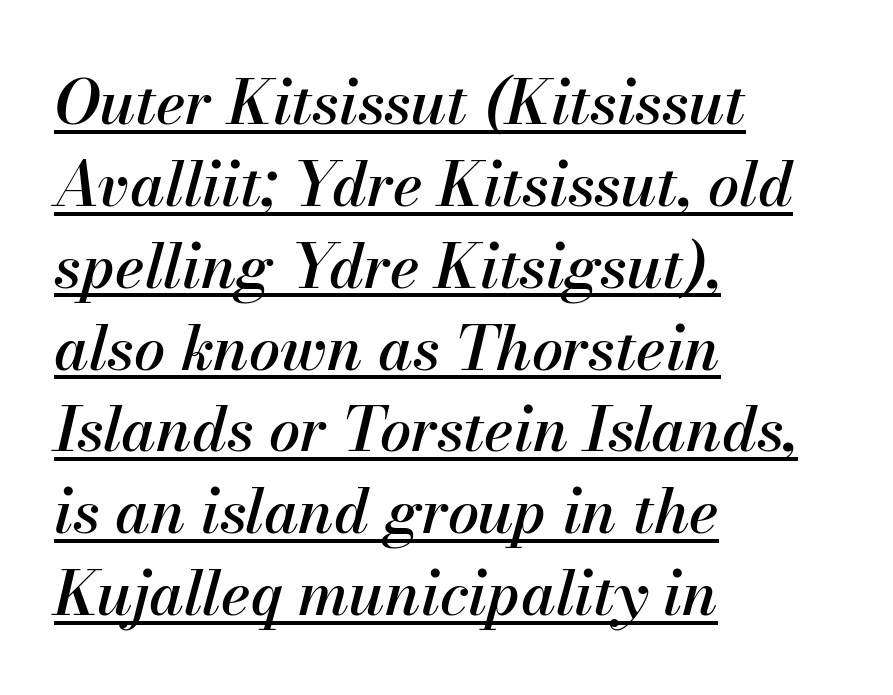
This rendering leaves character spacing at its baseline value. The string is rendered with underlining switched on. Students, observe: this is what conventionally led text looks like. Varying glyph widths throughout — classic text-font behaviour.
